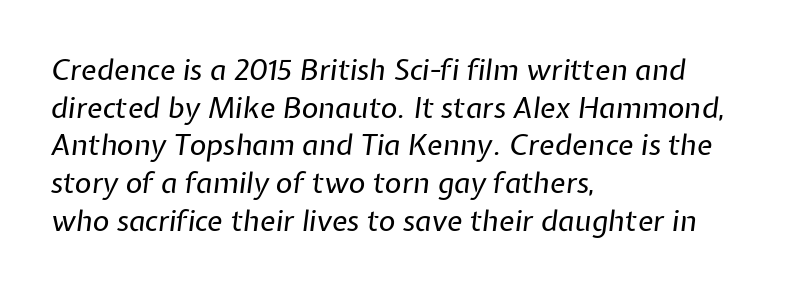
The image shows 29 px regular-weight type, italic (leaning right); set left-aligned, normal line spacing (1.3x), normal letter spacing, not underlined; low stroke contrast and a medium x-height.
